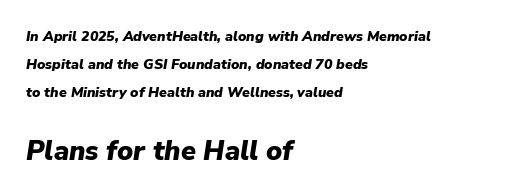
The image shows 27 px bold type, italic (leaning right); set left-aligned, loose line spacing (2.0x), normal letter spacing, not underlined; the second (bottom) block is 1.93x larger.
